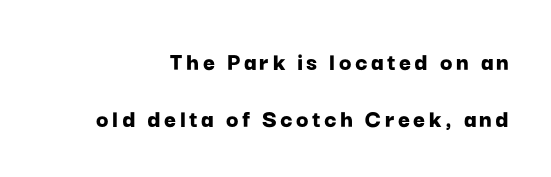
Posture: upright roman. You could fit nearly another row in the gap between these rows. The specimen omits any rule beneath the text block's lines. The face used here has the dense, thick strokes of a bold.
